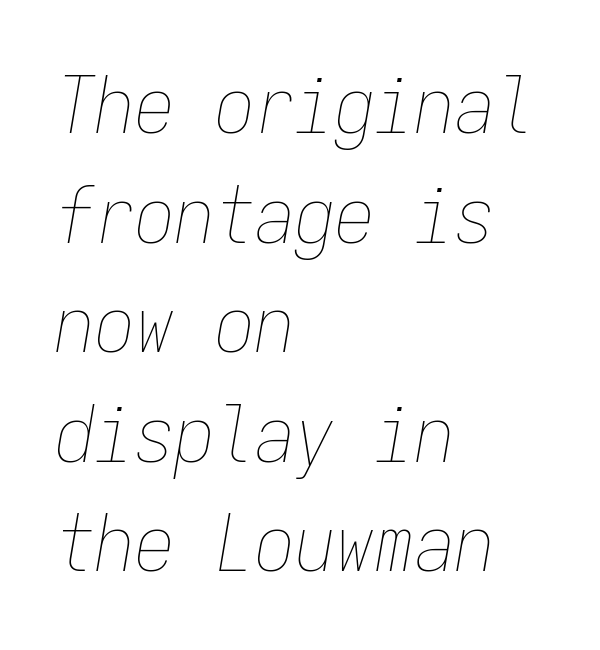
Short and long lines alike share a common starting point at left. Unbolded letterforms with no extra heft. Anything drawn beneath the words? Only blank space. Reading down the column, the eye jumps a familiar distance to each next line. You could count columns in this text — the font is strictly monospaced.
